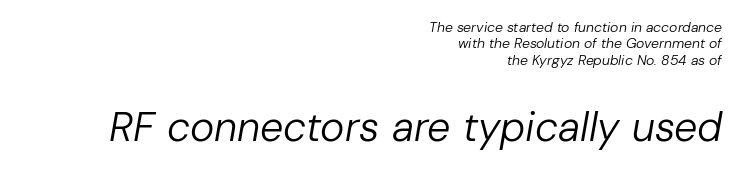
Weight: in the light-to-regular range. Visually the block forms a straight wall on the right and a jagged coastline on the left. Do the characters align in a grid? No, the font is proportional. Quick note: italic.
